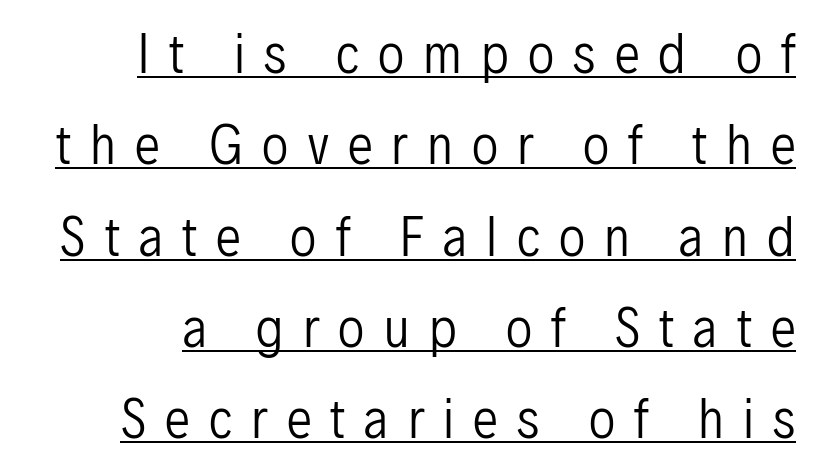
The image shows 51 px regular-weight, condensed sans-serif type, upright; set line spacing 1.79x, unusually wide letter spacing (+0.38 em), underlined; low stroke contrast and a medium x-height.
